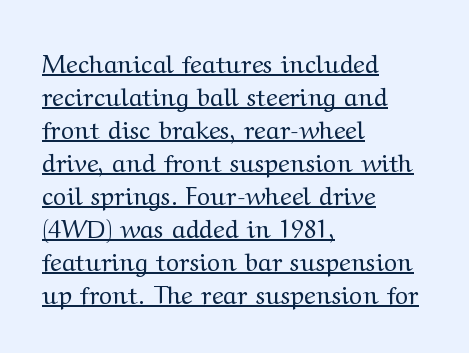
The image shows 25 px text type, upright; set left-aligned, normal line spacing (1.32x), normal letter spacing, underlined.
